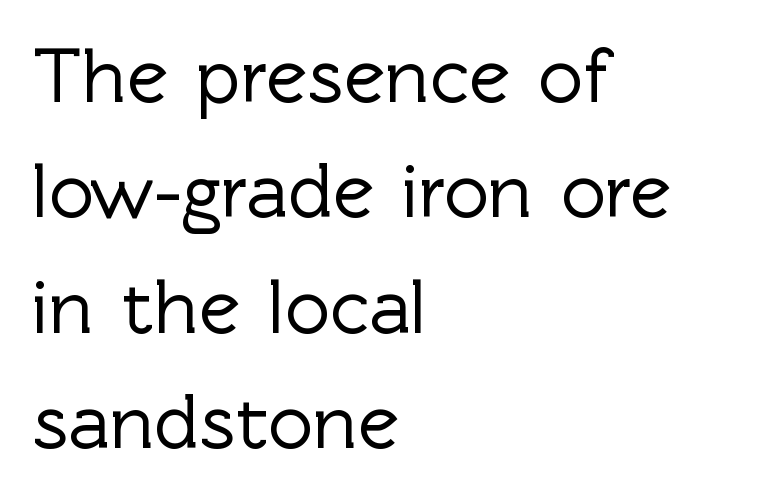
The image shows 78 px sans-serif type, upright; set left-aligned, normal line spacing (1.48x), normal letter spacing, not underlined; a medium x-height.
